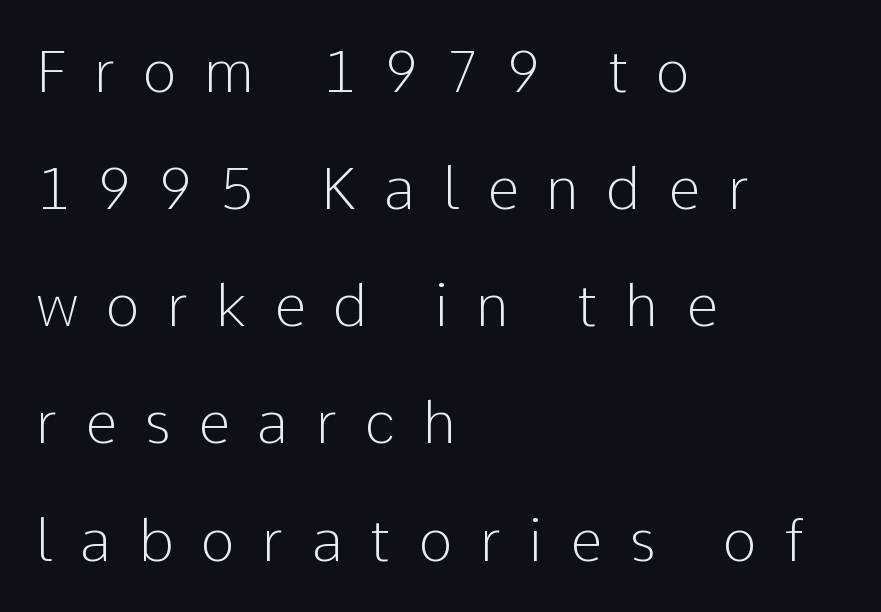
{"serif": "no", "italic": "no", "bold": "no", "weight": "light", "width": "normal", "stroke_contrast": "low", "x_height": "medium", "monospaced": "no", "underline": "no", "align": "left", "line_spacing": "loose", "line_spacing_ratio": 2.02, "letter_spacing": "wide", "letter_spacing_em": 0.47, "glyph_px": 58}
